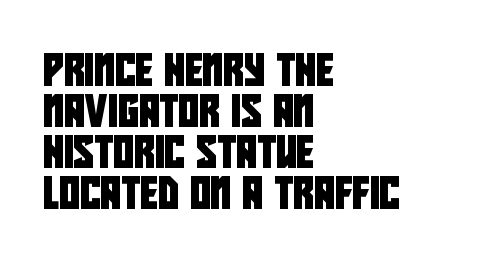
Q: Is the typeface a serif or a sans-serif typeface? A: Sans-serif.
Q: Is the text underlined? A: No.
Q: How is the paragraph aligned? A: Left-aligned.
Q: Is the spacing between letters normal or unusually wide? A: Normal.
Q: Is the spacing between lines tight, normal or loose? A: Normal.
Q: Width (condensed, normal, or wide)? A: Condensed.
Q: Stroke contrast? A: Low.
Q: x-height? A: Large.
Q: Monospaced? A: No.
